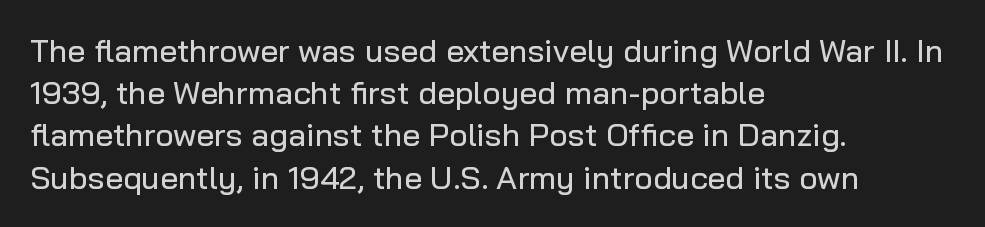
Q: Is the text italic (slanted)? A: No, it is upright.
Q: Is the typeface a serif or a sans-serif typeface? A: Sans-serif.
Q: Is the text underlined? A: No.
Q: How is the paragraph aligned? A: Left-aligned.
Q: Is the spacing between letters normal or unusually wide? A: Normal.
Q: Is the spacing between lines tight, normal or loose? A: Normal.
Q: Width (condensed, normal, or wide)? A: Normal.
Q: Stroke contrast? A: Low.
Q: x-height? A: Medium.
Q: Monospaced? A: No.
